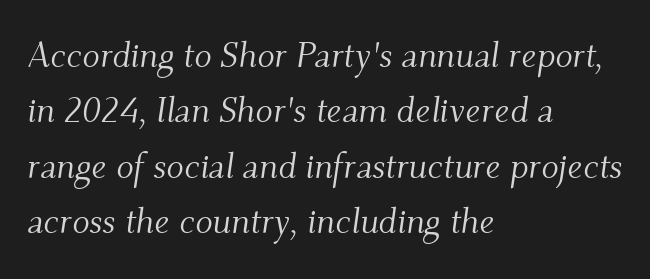
Q: Is the text bold? A: No.
Q: Is the text italic (slanted)? A: Yes, it leans right by about 9 degrees.
Q: Is the typeface a serif or a sans-serif typeface? A: Serif.
Q: Is the text underlined? A: No.
Q: How is the paragraph aligned? A: Left-aligned.
Q: Is the spacing between letters normal or unusually wide? A: Normal.
Q: Is the spacing between lines tight, normal or loose? A: Normal.
Q: Width (condensed, normal, or wide)? A: Normal.
Q: Stroke contrast? A: Medium.
Q: x-height? A: Small.
Q: Monospaced? A: No.
